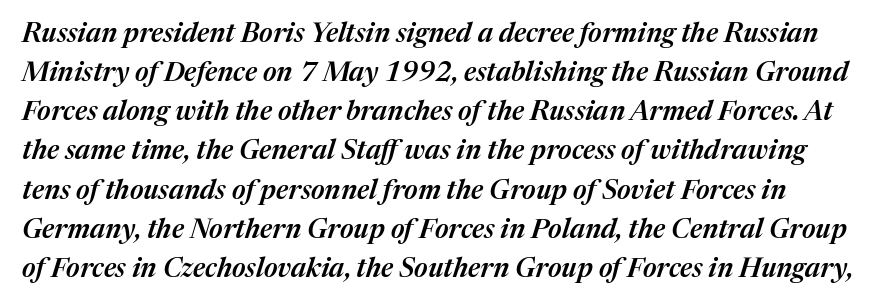
Q: Is the text bold? A: Semi-bold.
Q: Is the text italic (slanted)? A: Yes, it leans right by about 17 degrees.
Q: Is the text underlined? A: No.
Q: Is the spacing between letters normal or unusually wide? A: Normal.
Q: Is the spacing between lines tight, normal or loose? A: Normal.
